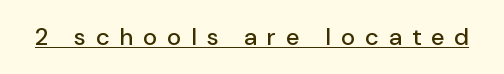
The image shows 24 px text type, upright; set unusually wide letter spacing (+0.44 em), underlined.
